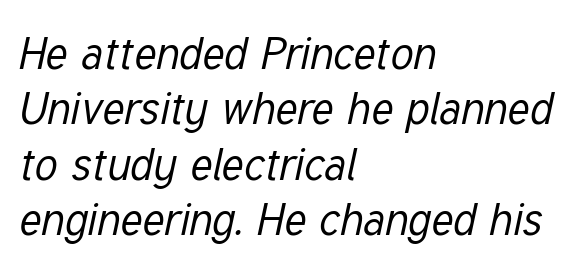
The image shows 45 px regular-weight, condensed type, italic (leaning right); set left-aligned, line spacing 1.23x, normal letter spacing, not underlined; low stroke contrast and a medium x-height.
